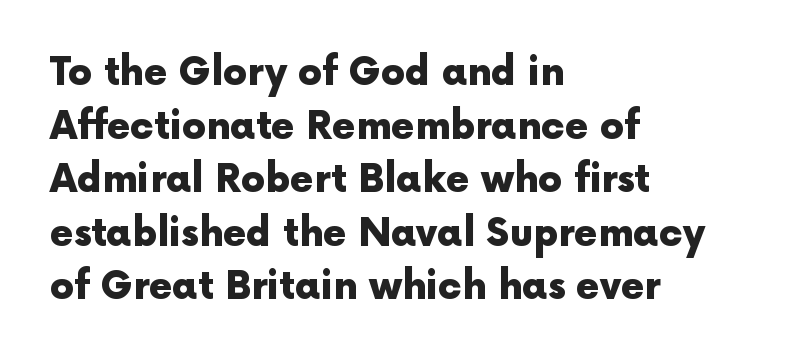
The image shows 38 px heavy sans-serif type, upright; set left-aligned, normal line spacing (1.41x), normal letter spacing, not underlined; a medium x-height.
